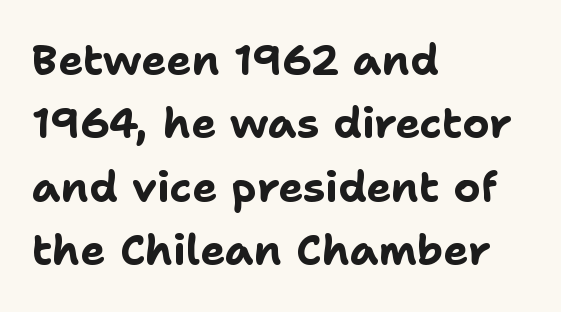
The image shows 42 px bold sans-serif type, upright; set left-aligned, normal line spacing (1.51x), normal letter spacing, not underlined; low stroke contrast and a medium x-height.
